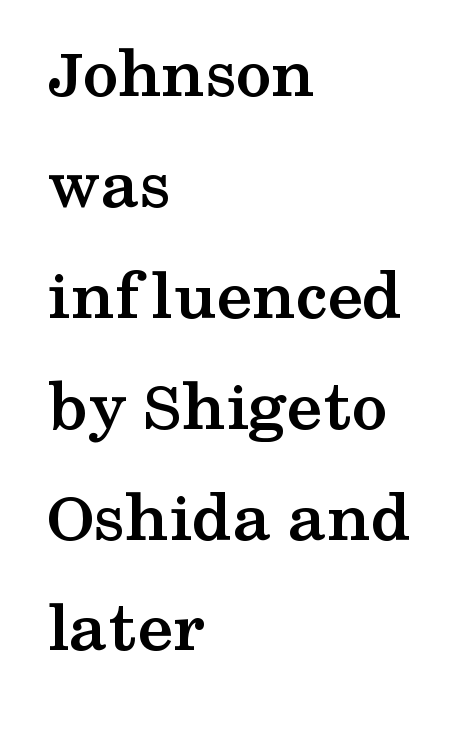
Q: Is the text bold? A: Yes.
Q: Is the text italic (slanted)? A: No, it is upright.
Q: Is the typeface a serif or a sans-serif typeface? A: Serif.
Q: Is the text underlined? A: No.
Q: How is the paragraph aligned? A: Left-aligned.
Q: Is the spacing between letters normal or unusually wide? A: Normal.
Q: Is the spacing between lines tight, normal or loose? A: Normal.
Q: Width (condensed, normal, or wide)? A: Wide.
Q: Stroke contrast? A: Medium.
Q: x-height? A: Medium.
Q: Monospaced? A: No.
